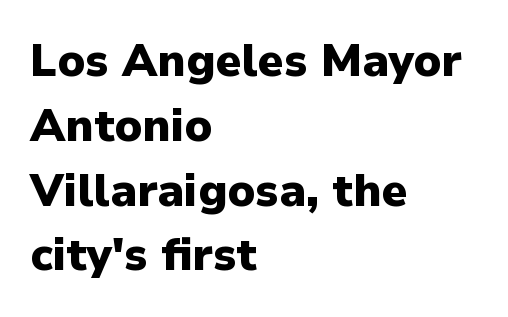
Nothing sits at the stroke ends, so this counts as sans-serif. Each letter keeps its own natural width here, so spacing adapts to shape. This is roman type, the default non-slanted kind. These lines keep a tight, regular rhythm from letter to letter. Typesetter's note: full bold, strokes at maximum text heaviness.
